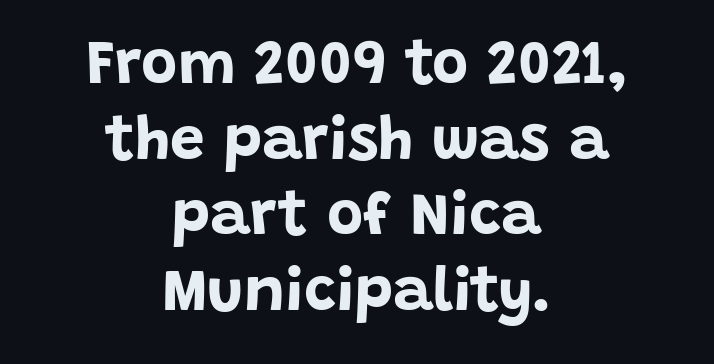
Each letter keeps its own natural width here, so spacing adapts to shape. Bare-footed words on every line. Style check: upright. Does the weight exceed regular? Yes, all the way to bold. Nothing sits at the stroke ends, so this counts as sans-serif. Notice how the passage keeps no hard edge, just a central spine.
